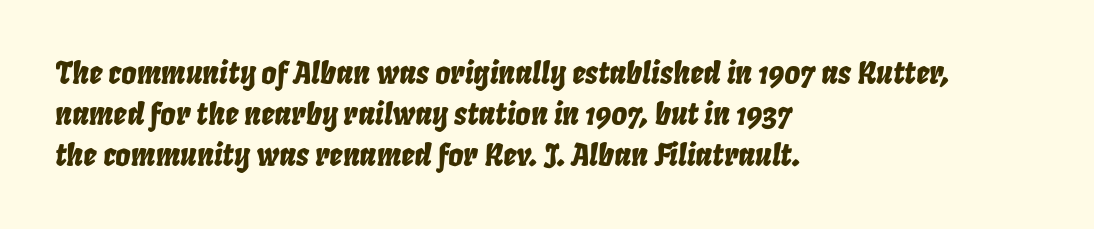
{"italic": "yes", "lean": "right", "slant_degrees": 8, "width": "condensed", "stroke_contrast": "low", "x_height": "large", "monospaced": "no", "underline": "no", "align": "left", "line_spacing": "normal", "line_spacing_ratio": 1.37, "letter_spacing": "normal", "letter_spacing_em": 0.0, "glyph_px": 30}
